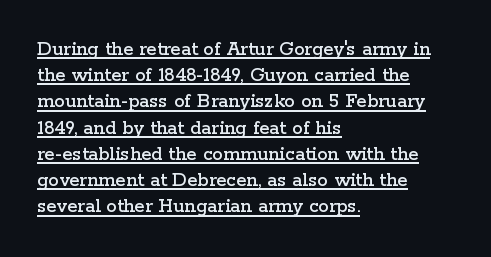
The image shows 21 px text type, upright; set left-aligned, normal line spacing (1.25x), normal letter spacing, underlined.
